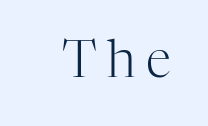
The space beneath each line is pristine and unruled. How are the letters spaced? Widely, with obvious added tracking. Is this a sans? No — the strokes have serifs. Is the stroke heavy? The answer is a plain regular-or-lighter. You could not count columns in this text — the font is proportionally spaced.
